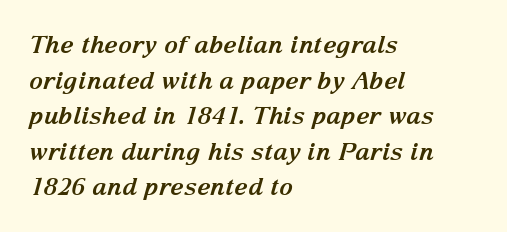
Q: Is the text bold? A: Yes.
Q: Is the text italic (slanted)? A: Yes, it leans right by about 15 degrees.
Q: Is the text underlined? A: No.
Q: How is the paragraph aligned? A: Left-aligned.
Q: Is the spacing between letters normal or unusually wide? A: Normal.
Q: Is the spacing between lines tight, normal or loose? A: Normal.
